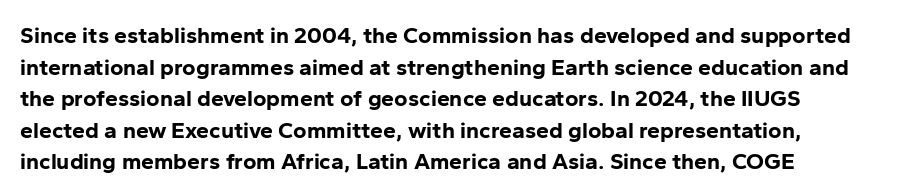
Q: Is the text bold? A: Yes.
Q: Is the text italic (slanted)? A: No, it is upright.
Q: Is the text underlined? A: No.
Q: Is the spacing between letters normal or unusually wide? A: Normal.
Q: Is the spacing between lines tight, normal or loose? A: Normal.
